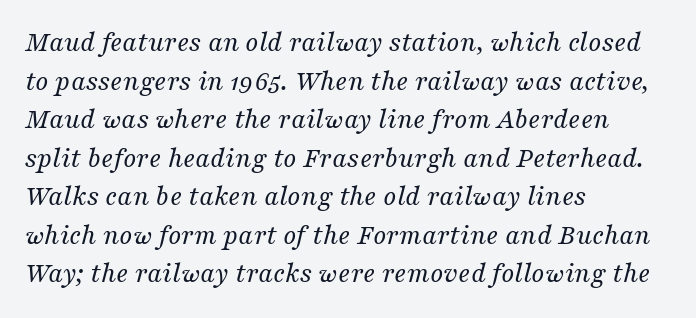
Q: Is the text bold? A: No.
Q: Is the text italic (slanted)? A: Yes, it leans right by about 16 degrees.
Q: Is the typeface a serif or a sans-serif typeface? A: Serif.
Q: Is the text underlined? A: No.
Q: How is the paragraph aligned? A: Left-aligned.
Q: Is the spacing between letters normal or unusually wide? A: Normal.
Q: Is the spacing between lines tight, normal or loose? A: Normal.
Q: Width (condensed, normal, or wide)? A: Normal.
Q: Stroke contrast? A: Medium.
Q: x-height? A: Medium.
Q: Monospaced? A: No.
